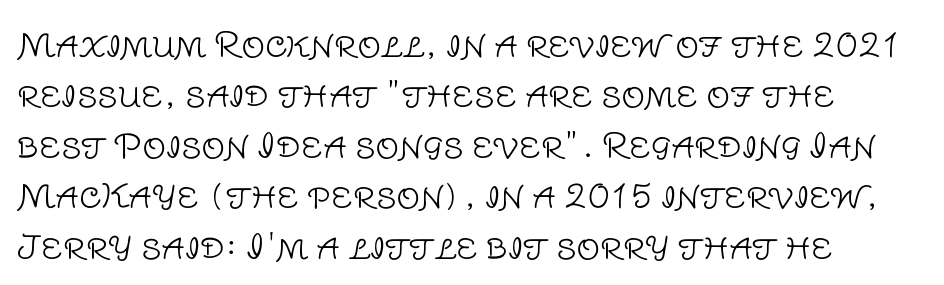
The image shows 33 px light sans-serif type; set left-aligned, normal line spacing (1.53x), normal letter spacing, not underlined; low stroke contrast and a large x-height.
